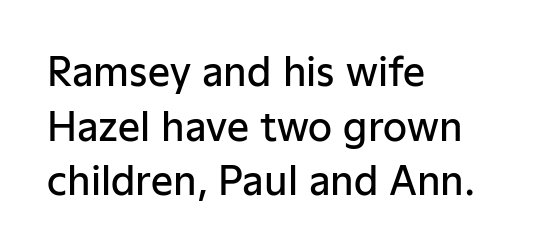
The image shows 39 px semibold sans-serif type, upright; set left-aligned, normal line spacing (1.4x), normal letter spacing, not underlined; low stroke contrast and a medium x-height.
